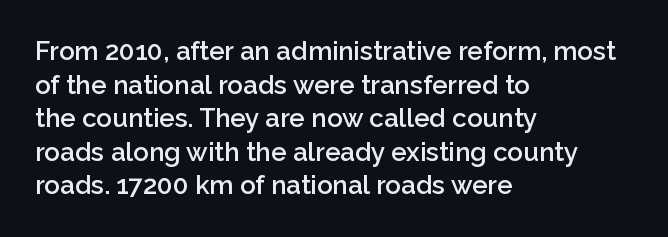
Q: Is the text bold? A: Semi-bold.
Q: Is the text italic (slanted)? A: No, it is upright.
Q: Is the text underlined? A: No.
Q: How is the paragraph aligned? A: Left-aligned.
Q: Is the spacing between letters normal or unusually wide? A: Normal.
Q: Is the spacing between lines tight, normal or loose? A: Normal.
